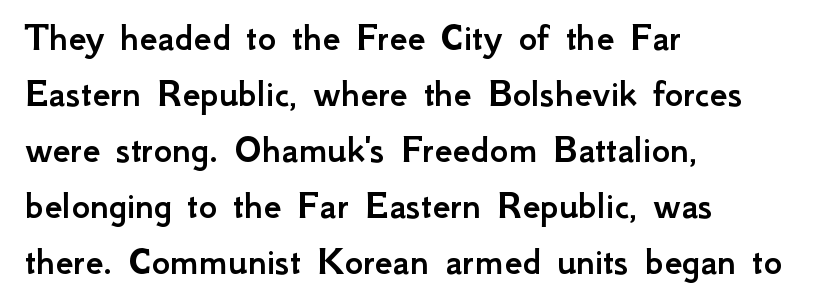
Q: Is the text italic (slanted)? A: No, it is upright.
Q: Is the typeface a serif or a sans-serif typeface? A: Sans-serif.
Q: Is the text underlined? A: No.
Q: How is the paragraph aligned? A: Left-aligned.
Q: Is the spacing between letters normal or unusually wide? A: Normal.
Q: Is the spacing between lines tight, normal or loose? A: Normal.
Q: Width (condensed, normal, or wide)? A: Normal.
Q: Stroke contrast? A: Low.
Q: x-height? A: Small.
Q: Monospaced? A: No.
